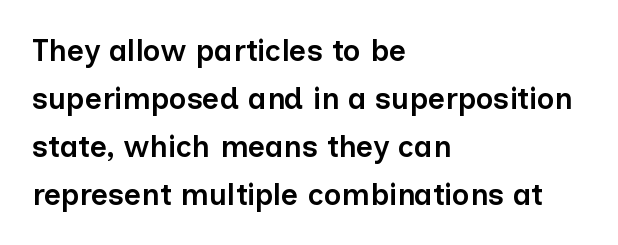
The letters advance in unequal steps, a hallmark of proportional type. Ascenders rise straight up at ninety degrees. Glance below the letters and you will spot only blank space. Is there much room between lines? A standard amount, neither cramped nor airy.
